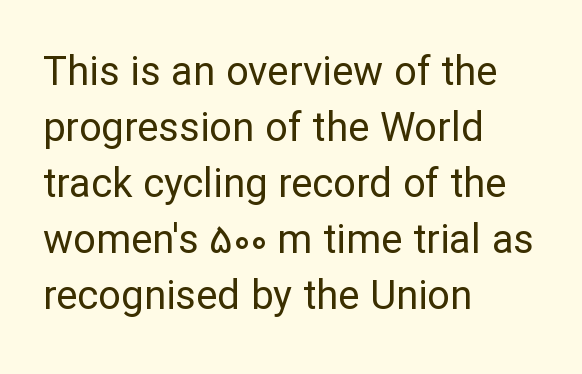
Q: Is the text bold? A: No.
Q: Is the text italic (slanted)? A: No, it is upright.
Q: Is the typeface a serif or a sans-serif typeface? A: Sans-serif.
Q: Is the text underlined? A: No.
Q: How is the paragraph aligned? A: Left-aligned.
Q: Is the spacing between letters normal or unusually wide? A: Normal.
Q: Is the spacing between lines tight, normal or loose? A: Normal.
Q: Width (condensed, normal, or wide)? A: Normal.
Q: Stroke contrast? A: Low.
Q: x-height? A: Medium.
Q: Monospaced? A: No.
